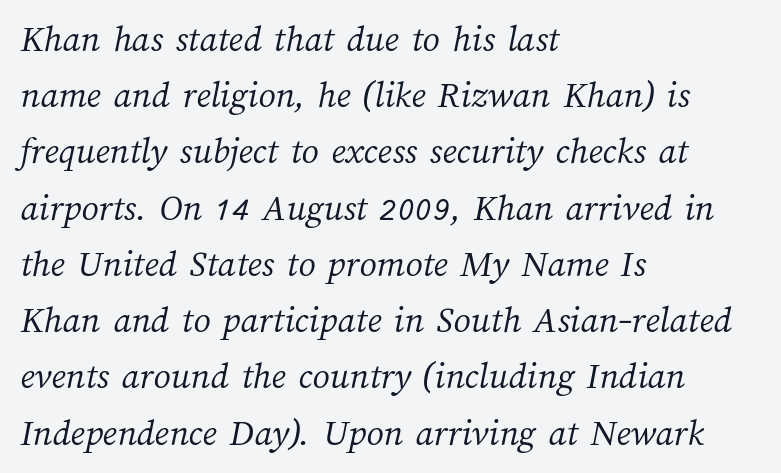
Q: Is the text bold? A: No.
Q: Is the text underlined? A: No.
Q: How is the paragraph aligned? A: Left-aligned.
Q: Is the spacing between letters normal or unusually wide? A: Normal.
Q: Is the spacing between lines tight, normal or loose? A: Normal.
Q: Width (condensed, normal, or wide)? A: Normal.
Q: Stroke contrast? A: Medium.
Q: x-height? A: Medium.
Q: Monospaced? A: No.
